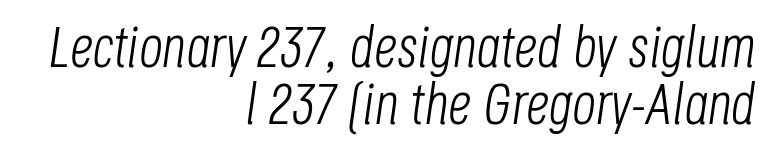
The rendering keeps characters at their native spacing. The weight would be labelled regular, book, light, or lighter still. Looks like regular typesetting: each glyph gets only the width it needs. Every row of glyphs terminates at an identical x-position on the right. An italicized treatment has been applied to the whole sample. Beneath every word, the page is bare.
